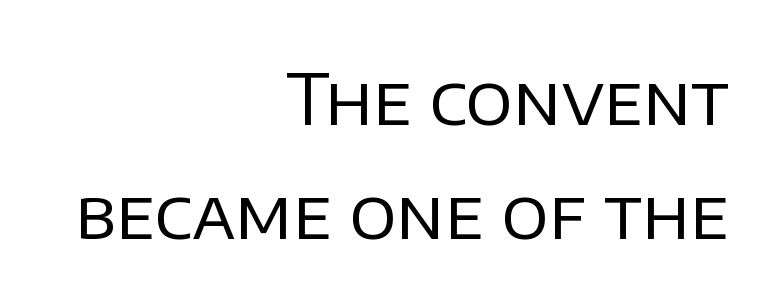
The image shows 69 px regular-weight sans-serif type, upright; set right-aligned, normal line spacing (1.65x), normal letter spacing, not underlined; low stroke contrast and a large x-height.
